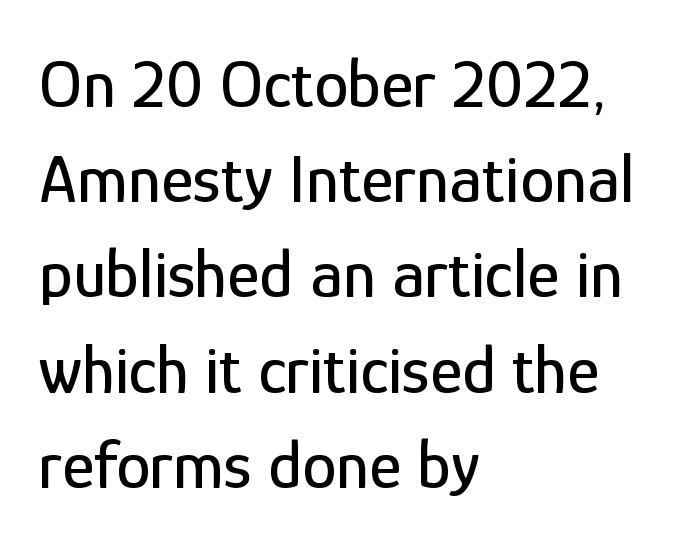
The image shows 69 px condensed sans-serif type, upright; set left-aligned, normal line spacing (1.38x), normal letter spacing, not underlined; low stroke contrast and a medium x-height.
